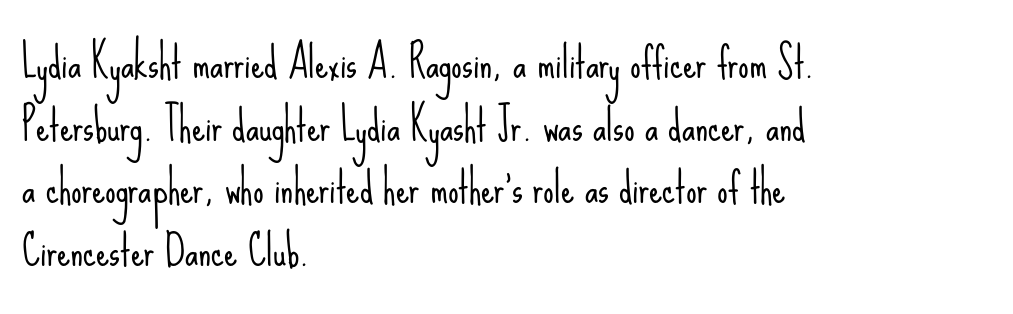
{"serif": "no", "italic": "no", "bold": "no", "weight": "light", "width": "condensed", "stroke_contrast": "low", "x_height": "small", "monospaced": "no", "underline": "no", "align": "left", "line_spacing": "normal", "line_spacing_ratio": 1.49, "letter_spacing": "normal", "letter_spacing_em": 0.0, "glyph_px": 42}
